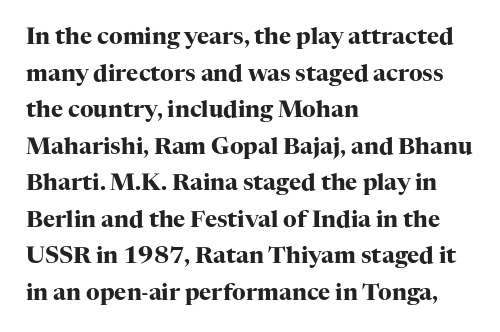
Q: Is the text bold? A: Yes.
Q: Is the text italic (slanted)? A: No, it is upright.
Q: Is the text underlined? A: No.
Q: How is the paragraph aligned? A: Left-aligned.
Q: Is the spacing between letters normal or unusually wide? A: Normal.
Q: Is the spacing between lines tight, normal or loose? A: Normal.
